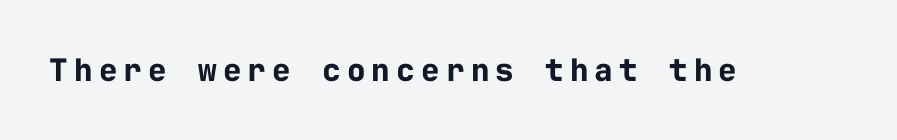
Q: Is the text bold? A: Yes.
Q: Is the text italic (slanted)? A: No, it is upright.
Q: Is the typeface a serif or a sans-serif typeface? A: Sans-serif.
Q: Is the text underlined? A: No.
Q: Is the spacing between letters normal or unusually wide? A: Unusually wide.
Q: Width (condensed, normal, or wide)? A: Normal.
Q: Stroke contrast? A: Low.
Q: x-height? A: Medium.
Q: Monospaced? A: Yes.
